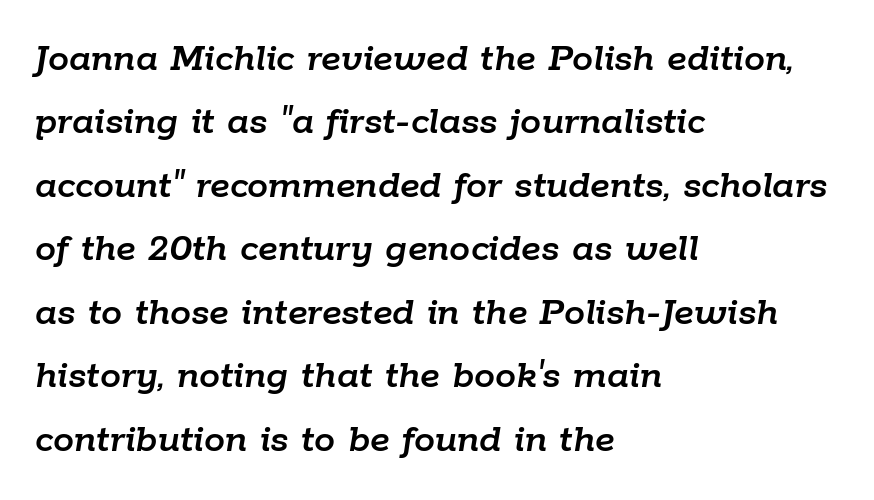
The image shows 42 px text type, italic (leaning right); set left-aligned, normal line spacing (1.51x), normal letter spacing, not underlined; low stroke contrast and a medium x-height.
